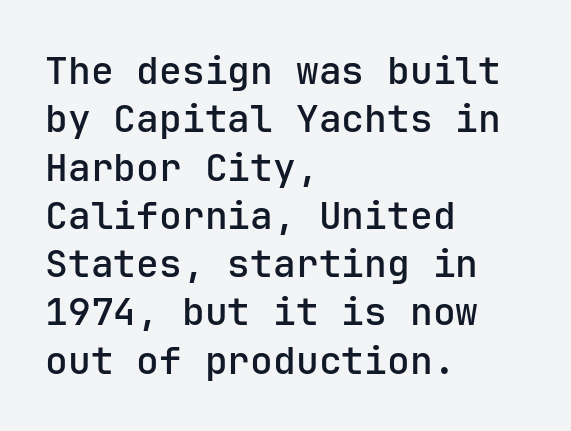
The image shows 38 px semibold sans-serif type, upright; set left-aligned, normal line spacing (1.27x), normal letter spacing, not underlined; low stroke contrast and a medium x-height.
